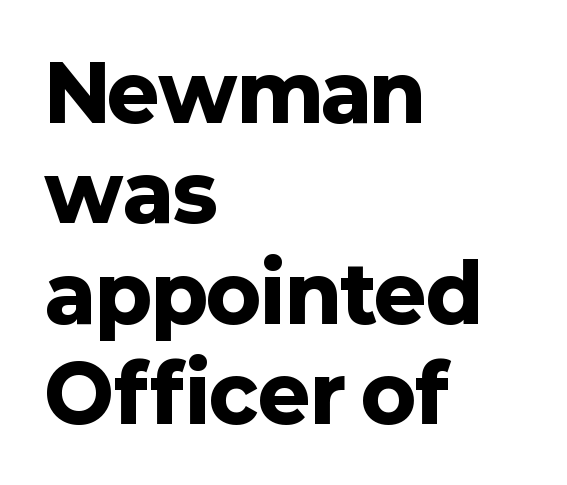
The image shows 79 px heavy sans-serif type, upright; set left-aligned, normal line spacing (1.27x), normal letter spacing, not underlined; low stroke contrast and a medium x-height.
